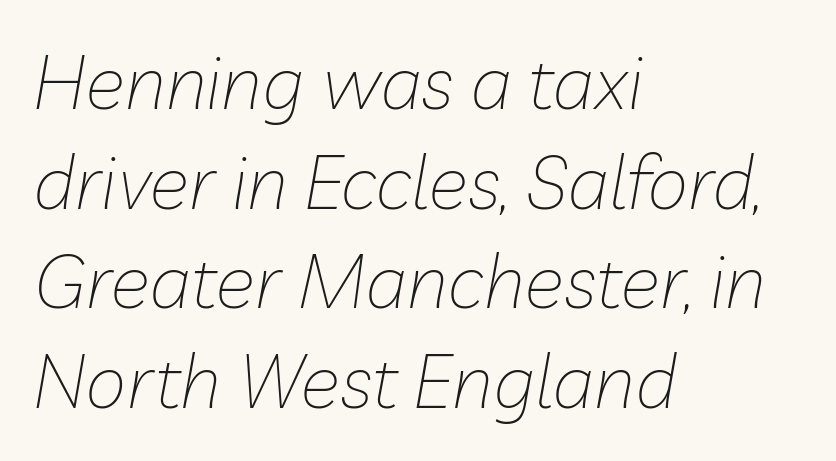
{"italic": "yes", "lean": "right", "slant_degrees": 10, "bold": "no", "weight": "thin", "width": "normal", "stroke_contrast": "low", "x_height": "medium", "monospaced": "no", "underline": "no", "align": "left", "line_spacing": "normal", "line_spacing_ratio": 1.33, "letter_spacing": "normal", "letter_spacing_em": 0.0, "glyph_px": 75}
